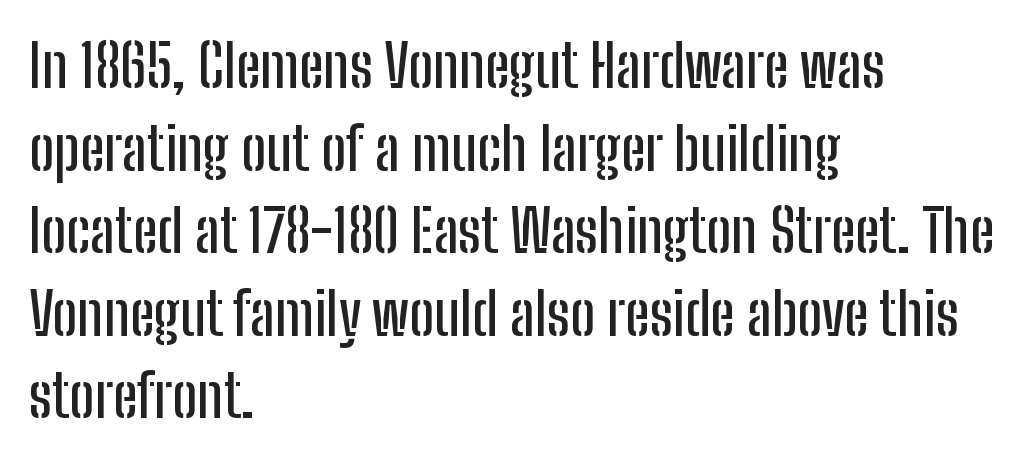
Here the designer chose a conventional face with non-uniform glyph widths. Summary of vertical rhythm: regular, with standard interline spacing. Letter spacing: default. Italic? Not at all — the glyphs are vertical. Each line starts at the same left margin while the right side varies. The designer went with a sans here, leaving each stem footless.
